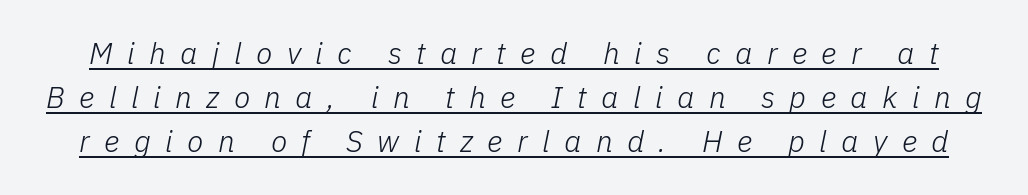
These lines are rendered in a variable-pitch font. A quiet, ordinary-to-light weight characterises the typeface. If you measured baseline to baseline, you'd find a middling distance. Students, observe the line beneath the letters — that is underlining. The lettering tilts uniformly, giving the passage an italic look.
